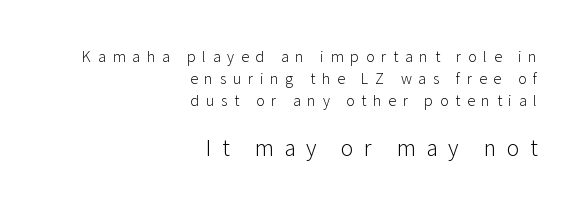
{"italic": "no", "bold": "no", "underline": "no", "align": "right", "line_spacing": "normal", "line_spacing_ratio": 1.39, "letter_spacing": "wide", "letter_spacing_em": 0.42, "larger_block": "second", "size_ratio": 1.5, "glyph_px": 24}
